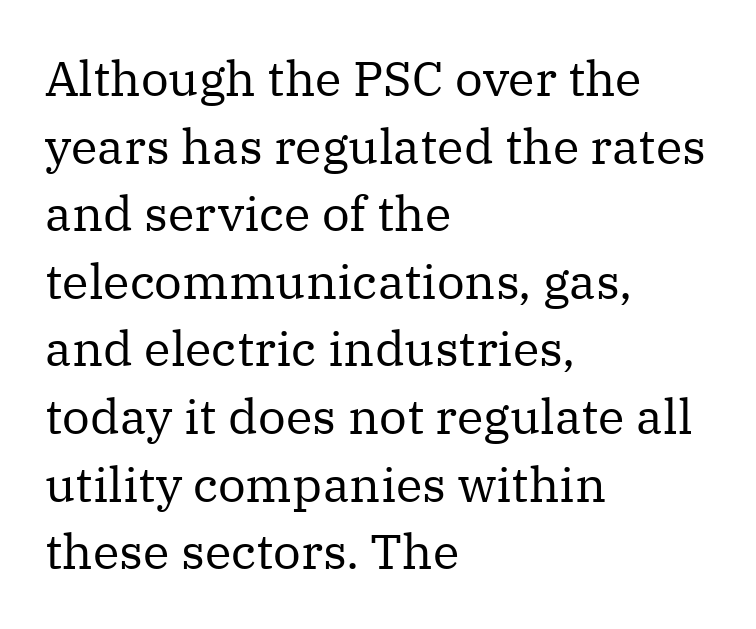
{"serif": "yes", "italic": "no", "bold": "no", "weight": "regular", "width": "normal", "stroke_contrast": "medium", "x_height": "medium", "monospaced": "no", "underline": "no", "align": "left", "line_spacing": "normal", "line_spacing_ratio": 1.38, "letter_spacing": "normal", "letter_spacing_em": 0.0, "glyph_px": 49}
